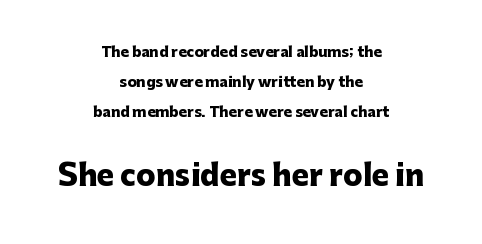
Q: Is the text bold? A: Yes.
Q: Is the text italic (slanted)? A: No, it is upright.
Q: Is the typeface a serif or a sans-serif typeface? A: Sans-serif.
Q: Is the text underlined? A: No.
Q: How is the paragraph aligned? A: Centered.
Q: Is the spacing between letters normal or unusually wide? A: Normal.
Q: Is the spacing between lines tight, normal or loose? A: Loose.
Q: Which block of text is set in a larger size, the first (top) or the second (bottom)? A: The second (bottom) one.
Q: Width (condensed, normal, or wide)? A: Normal.
Q: Stroke contrast? A: Low.
Q: x-height? A: Medium.
Q: Monospaced? A: No.
